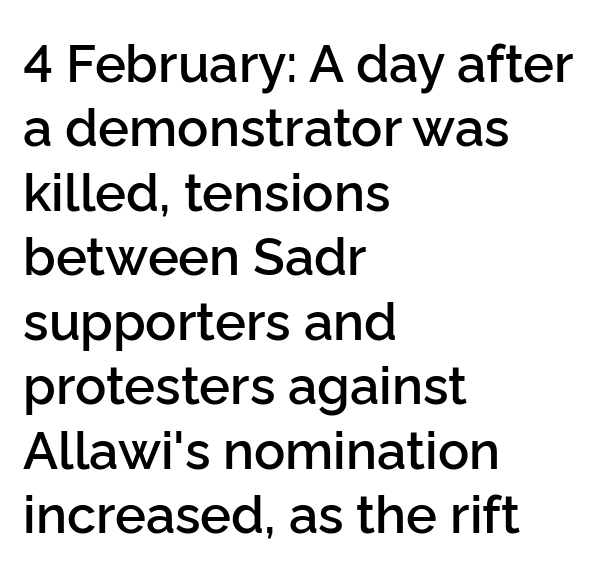
The ragged edge is on the right, which tells us the setting is flush left. The text was rendered using a sans face with plain stroke endings. No italicization has been applied; the sample stays upright. Weight check: semibold — heavier than regular, not quite bold.
